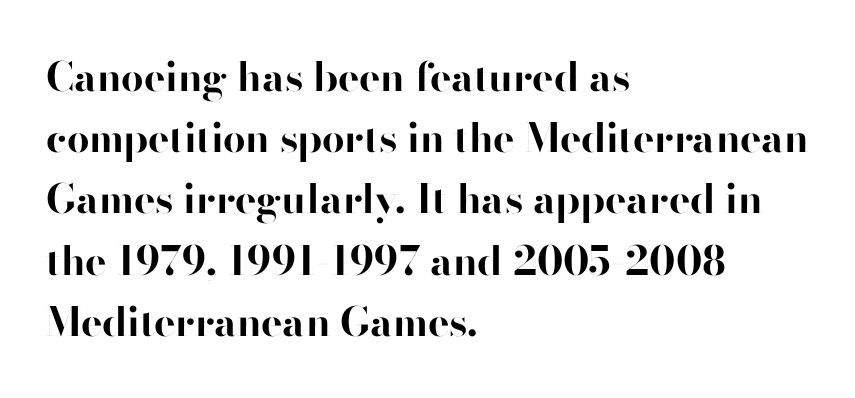
{"serif": "no", "italic": "no", "bold": "yes", "weight": "bold", "width": "normal", "stroke_contrast": "high", "x_height": "small", "monospaced": "no", "underline": "no", "align": "left", "line_spacing": "normal", "line_spacing_ratio": 1.53, "letter_spacing": "normal", "letter_spacing_em": 0.0, "glyph_px": 40}
